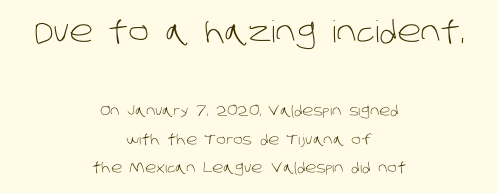
Compare the two chunks: the upper has the greater cap height. Weight: in the light-to-regular range. Underlining? Definitely not there. The text block is weighted toward neither margin, spreading evenly from the middle.
